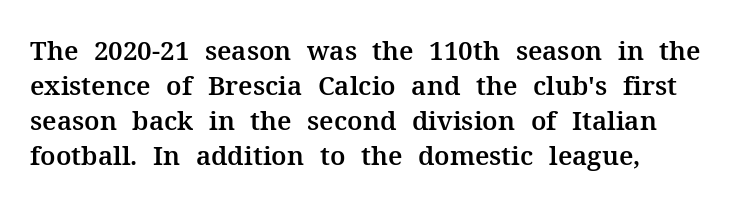
Q: Is the text italic (slanted)? A: No, it is upright.
Q: Is the text underlined? A: No.
Q: How is the paragraph aligned? A: Left-aligned.
Q: Is the spacing between letters normal or unusually wide? A: Normal.
Q: Is the spacing between lines tight, normal or loose? A: Normal.
